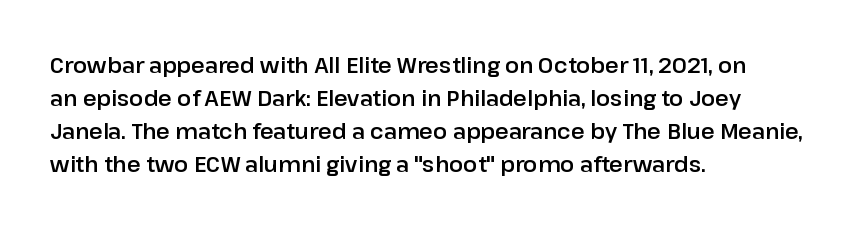
The image shows 21 px text type, upright; set left-aligned, normal line spacing (1.57x), normal letter spacing, not underlined.
